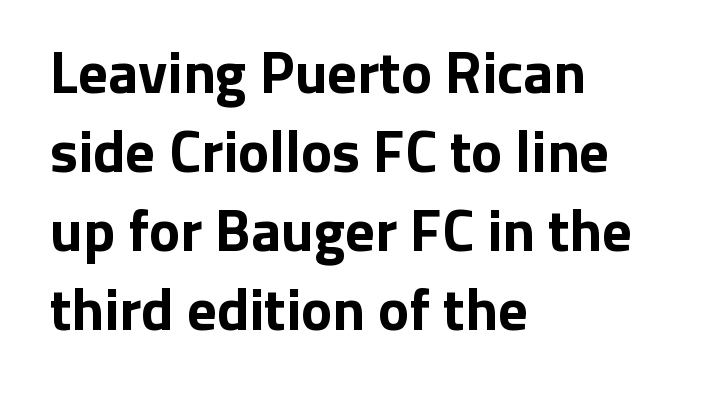
The image shows 59 px bold sans-serif type, upright; set left-aligned, normal line spacing (1.34x), normal letter spacing, not underlined; low stroke contrast and a medium x-height.
